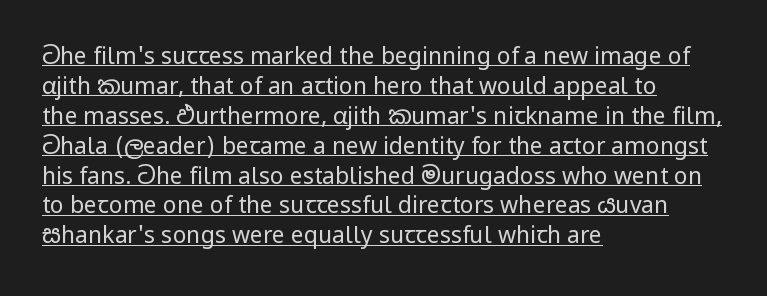
{"italic": "no", "bold": "no", "underline": "yes", "align": "left", "line_spacing": "normal", "line_spacing_ratio": 1.3, "letter_spacing": "normal", "letter_spacing_em": 0.0, "glyph_px": 23}
